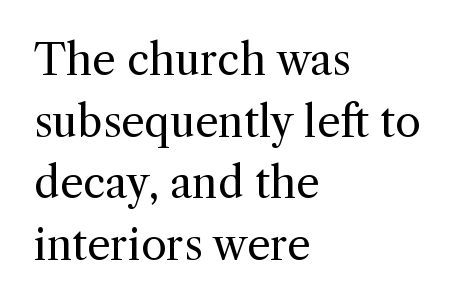
Q: Is the text bold? A: No.
Q: Is the text italic (slanted)? A: No, it is upright.
Q: Is the typeface a serif or a sans-serif typeface? A: Serif.
Q: Is the text underlined? A: No.
Q: How is the paragraph aligned? A: Left-aligned.
Q: Is the spacing between letters normal or unusually wide? A: Normal.
Q: Is the spacing between lines tight, normal or loose? A: Normal.
Q: Width (condensed, normal, or wide)? A: Normal.
Q: x-height? A: Medium.
Q: Monospaced? A: No.
